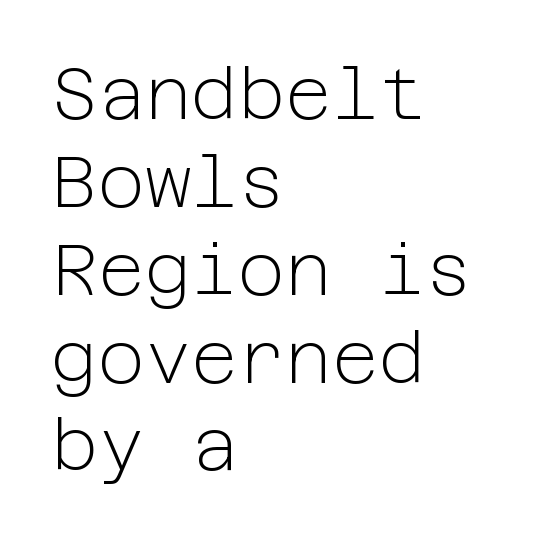
Any mark beneath the type? The region is blank. The letters carry no serifs — their stems end cleanly without finishing strokes. The strokes carry an ordinary text weight at most. Tall strokes in this sample are plumb rather than angled. You could call the tracking neutral — neither tight nor loose. Casual observation: everything's shoved over to the left.
